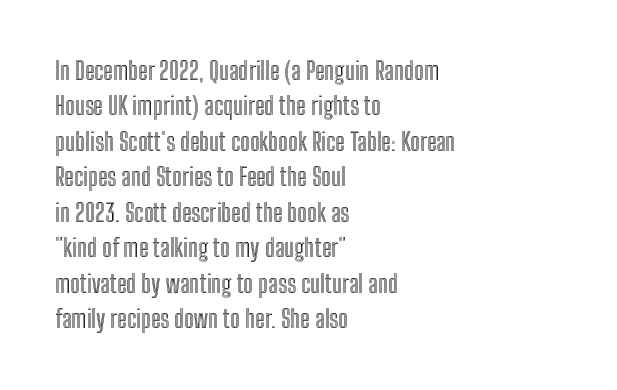
{"italic": "no", "underline": "no", "align": "left", "line_spacing": "normal", "line_spacing_ratio": 1.42, "letter_spacing": "normal", "letter_spacing_em": 0.0, "glyph_px": 25}
